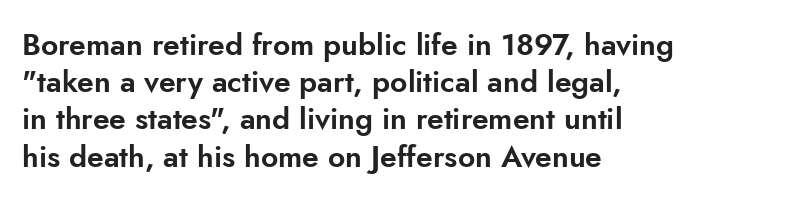
Rendered with straight, roman letterforms. You can tell from the bare stems that sans-serif type was used. Bare-footed words on every line. The passage shown has conventional tracking throughout.
